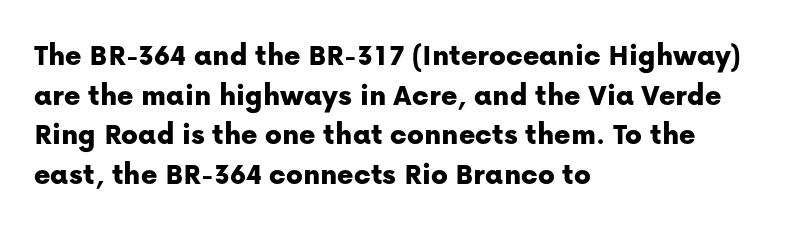
The space beneath each line is pristine and unruled. Tracking here is standard; glyphs follow each other at the usual distance. Each new line begins a customary step beneath the previous one. Do the characters align in a grid? No, the font is proportional. Rendered with straight, roman letterforms. This sample is left-justified, so line endings fall wherever the words run out.
